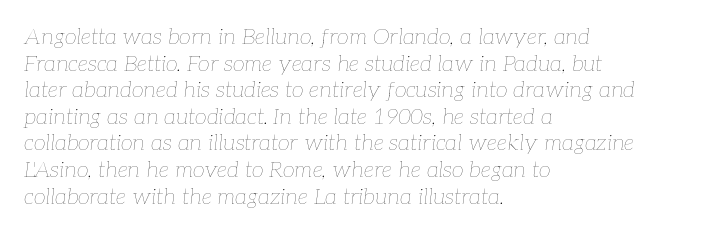
The image shows 22 px text type, italic (leaning right); set left-aligned, line spacing 1.21x, normal letter spacing, not underlined.
